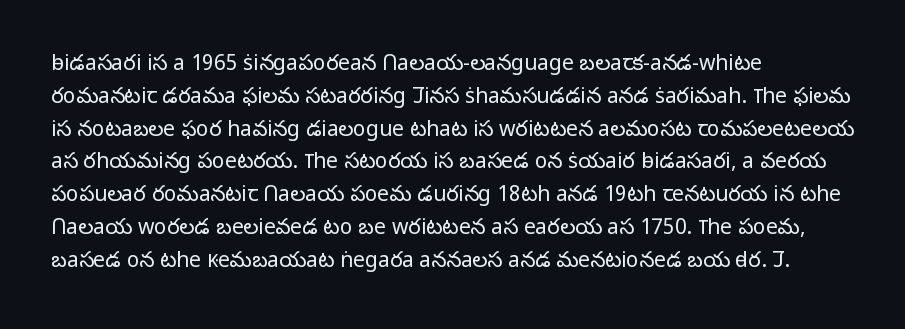
The image shows 21 px text type, upright; set left-aligned, normal line spacing (1.56x), normal letter spacing, not underlined.
